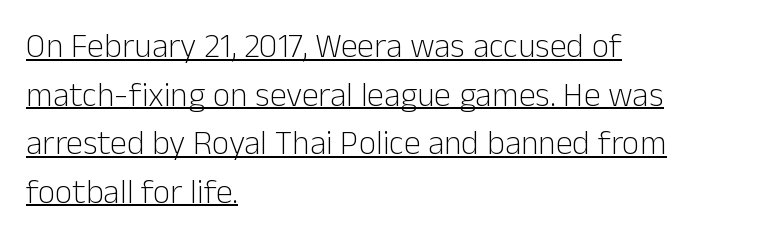
{"serif": "no", "italic": "no", "bold": "no", "weight": "light", "width": "normal", "stroke_contrast": "low", "x_height": "medium", "monospaced": "no", "underline": "yes", "align": "left", "line_spacing": "normal", "line_spacing_ratio": 1.43, "letter_spacing": "normal", "letter_spacing_em": 0.0, "glyph_px": 34}
